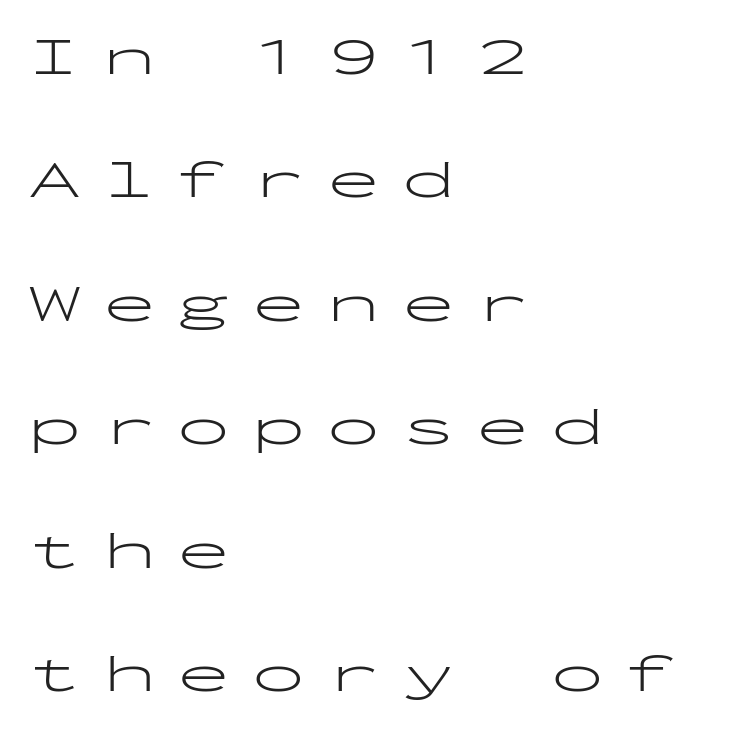
{"serif": "no", "italic": "no", "bold": "no", "weight": "light", "width": "wide", "stroke_contrast": "low", "x_height": "medium", "monospaced": "yes", "underline": "no", "align": "left", "line_spacing": "loose", "line_spacing_ratio": 2.33, "letter_spacing": "wide", "letter_spacing_em": 0.41, "glyph_px": 53}
